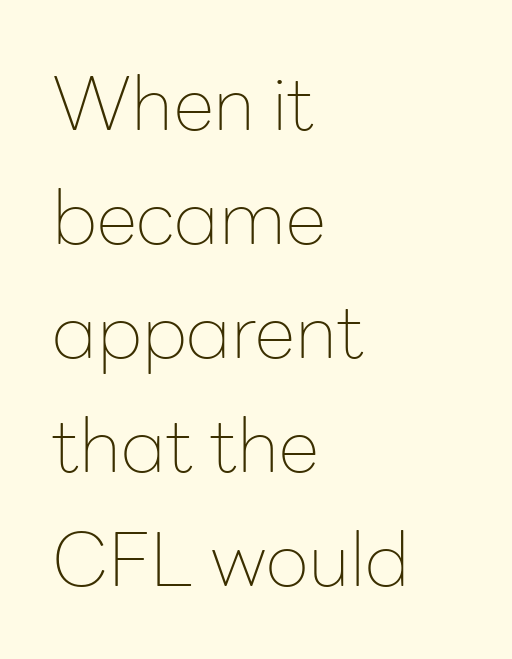
Underline: absent. Is there much room between lines? A standard amount, neither cramped nor airy. Character widths vary here, with narrow letters taking less room than wide ones. The letters sit at their default tracking, neither squeezed nor spread. Tall strokes in this sample are plumb rather than angled.
